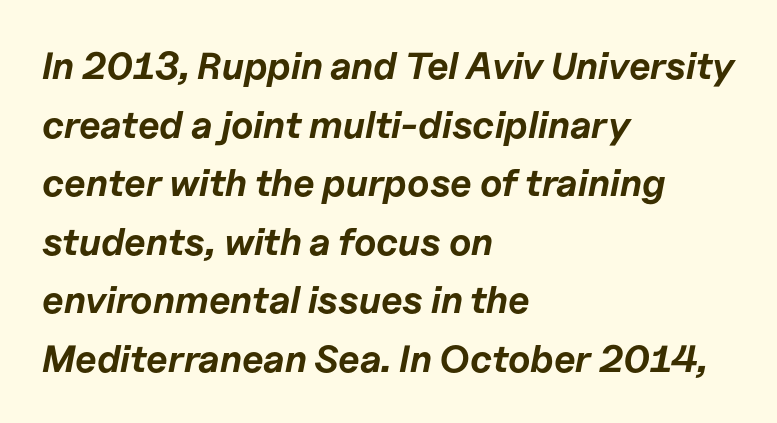
Anything drawn beneath the words? Only blank space. This sample has the flowing, uneven cadence of proportional lettering. Italic? Definitely — the glyphs are oblique. Students, this is bold: see how much ink each stroke carries. The passage is arranged the way most books set body copy — flush left. Quick note: interline space is typical.
